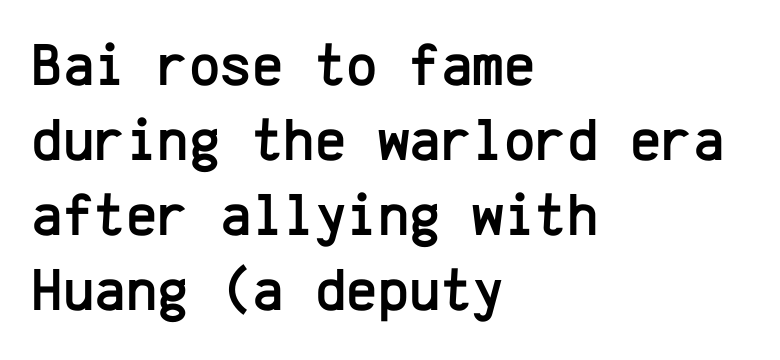
The image shows 60 px sans-serif type, upright, monospaced; set left-aligned, normal line spacing (1.25x), normal letter spacing, not underlined; low stroke contrast and a medium x-height.
